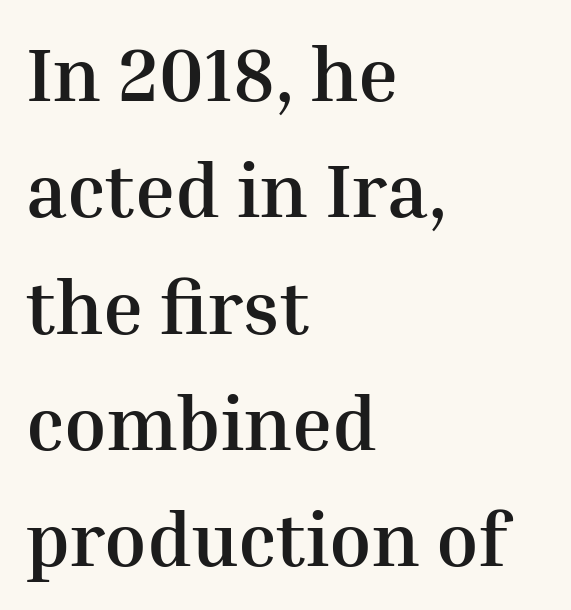
I'd call this a serif setting — the letters wear small feet. Horizontal alignment here is leftward, the default for most running prose. The baseline area is clear. This block has exactly the height ordinary leading produces. Each letter keeps its own natural width here, so spacing adapts to shape. Ascenders rise straight up at ninety degrees.
